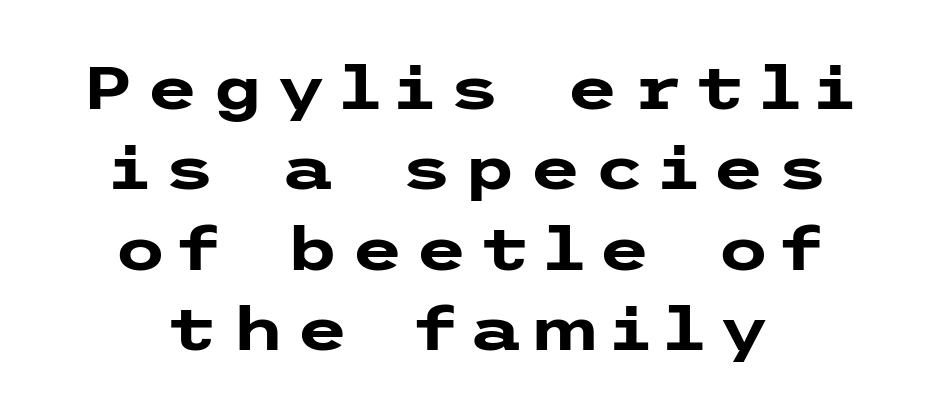
Q: Is the text bold? A: Yes.
Q: Is the text italic (slanted)? A: No, it is upright.
Q: Is the typeface a serif or a sans-serif typeface? A: Sans-serif.
Q: Is the text underlined? A: No.
Q: Is the spacing between letters normal or unusually wide? A: Unusually wide.
Q: Is the spacing between lines tight, normal or loose? A: Normal.
Q: Width (condensed, normal, or wide)? A: Wide.
Q: Stroke contrast? A: Low.
Q: x-height? A: Medium.
